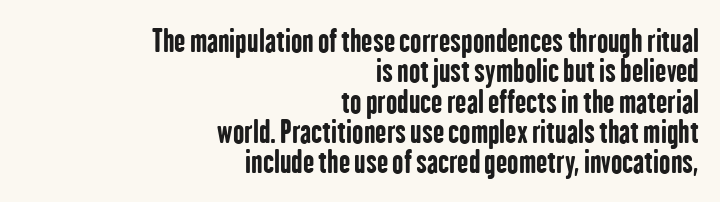
Q: Is the text bold? A: Yes.
Q: Is the text italic (slanted)? A: No, it is upright.
Q: Is the typeface a serif or a sans-serif typeface? A: Sans-serif.
Q: Is the text underlined? A: No.
Q: How is the paragraph aligned? A: Right-aligned.
Q: Is the spacing between letters normal or unusually wide? A: Normal.
Q: Is the spacing between lines tight, normal or loose? A: Tight.
Q: Width (condensed, normal, or wide)? A: Condensed.
Q: Stroke contrast? A: Low.
Q: x-height? A: Medium.
Q: Monospaced? A: No.
